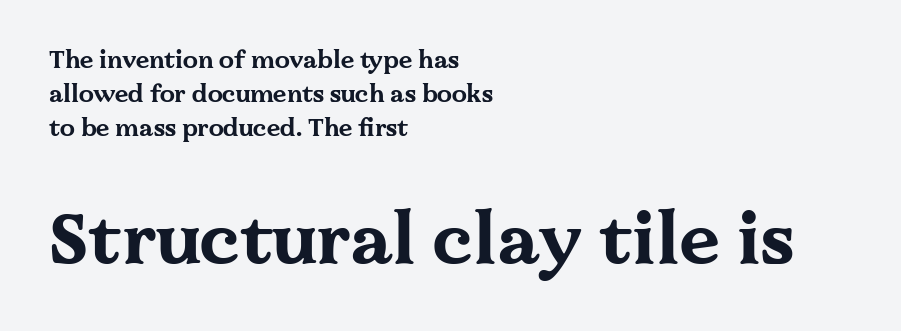
No word sits above an underline. The rendering keeps characters at their native spacing. Looks like regular typesetting: each glyph gets only the width it needs. Ascenders rise straight up at ninety degrees.
